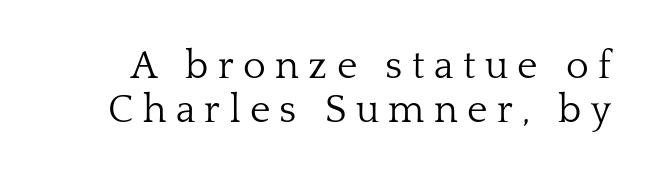
{"serif": "yes", "italic": "no", "bold": "no", "weight": "light", "width": "normal", "stroke_contrast": "low", "x_height": "medium", "monospaced": "no", "underline": "no", "line_spacing": "tight", "line_spacing_ratio": 1.12, "letter_spacing": "wide", "letter_spacing_em": 0.24, "glyph_px": 39}
